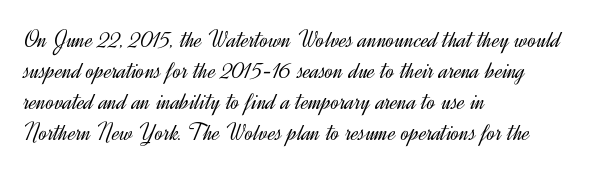
A light-to-regular cut is what we see here. Clear beneath every line of the passage. The passage shown has conventional tracking throughout. Leftover space on each line is placed entirely after the last word.
